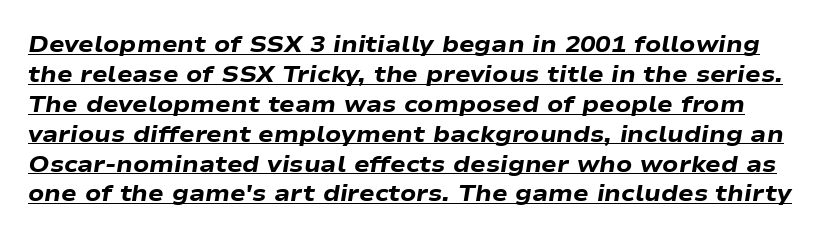
Q: Is the text bold? A: Yes.
Q: Is the text italic (slanted)? A: Yes, it leans right by about 9 degrees.
Q: Is the text underlined? A: Yes.
Q: Is the spacing between letters normal or unusually wide? A: Normal.
Q: Is the spacing between lines tight, normal or loose? A: Normal.
